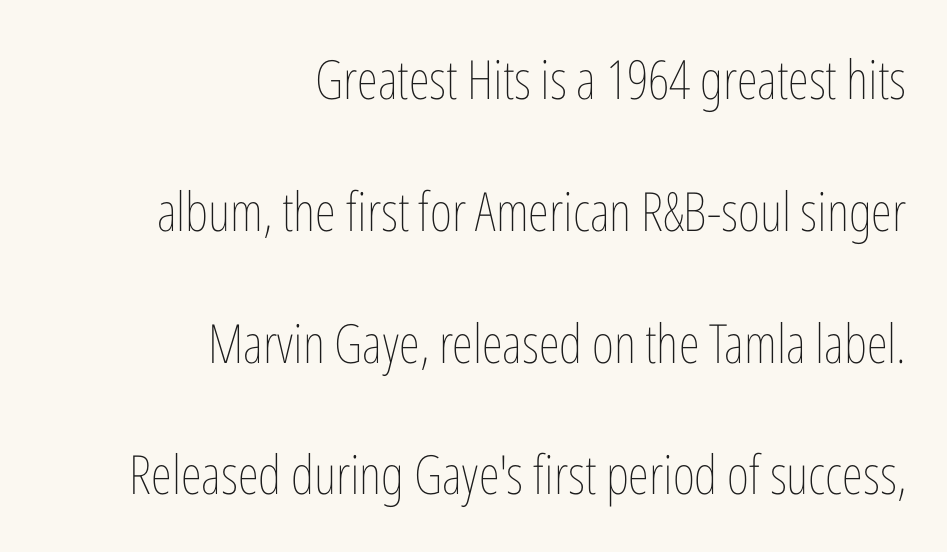
The image shows 54 px thin, condensed type, upright; set right-aligned, loose line spacing (2.44x), normal letter spacing, not underlined; low stroke contrast and a medium x-height.
